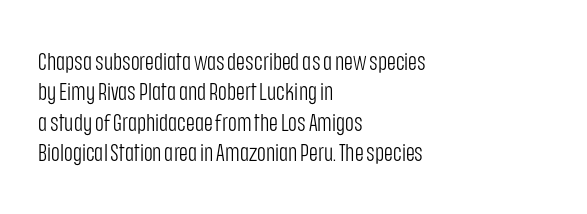
Q: Is the text bold? A: No.
Q: Is the text italic (slanted)? A: No, it is upright.
Q: Is the text underlined? A: No.
Q: How is the paragraph aligned? A: Left-aligned.
Q: Is the spacing between letters normal or unusually wide? A: Normal.
Q: Is the spacing between lines tight, normal or loose? A: Normal.
